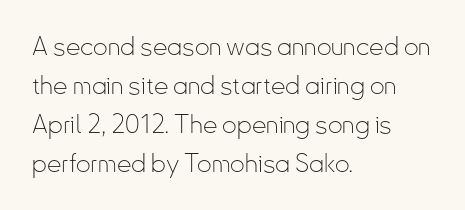
The image shows 26 px text type, upright; set left-aligned, normal line spacing (1.5x), normal letter spacing, not underlined.
